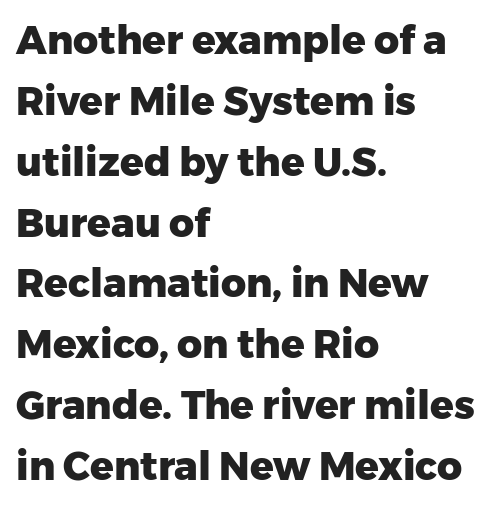
Each glyph is drawn with heavy, bold strokes. Think of a printed novel: that variable character pitch is what you see here. Compared with typical paragraphs, the rows here are spaced about the same. Letters rest on an invisible, unmarked baseline.
